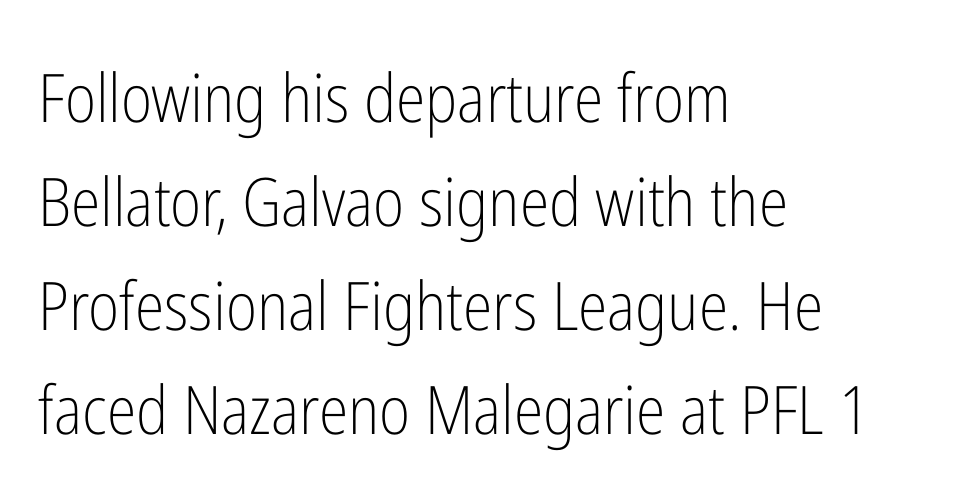
{"serif": "no", "italic": "no", "bold": "no", "weight": "light", "width": "condensed", "stroke_contrast": "low", "x_height": "medium", "monospaced": "no", "underline": "no", "align": "left", "line_spacing": "normal", "line_spacing_ratio": 1.55, "letter_spacing": "normal", "letter_spacing_em": 0.0, "glyph_px": 67}
